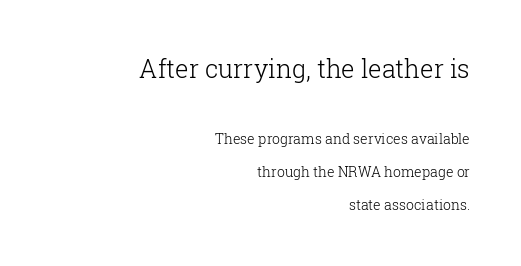
The image shows 25 px text type, upright; set right-aligned, loose line spacing (2.34x), normal letter spacing, not underlined; the first (top) block is 1.79x larger.
